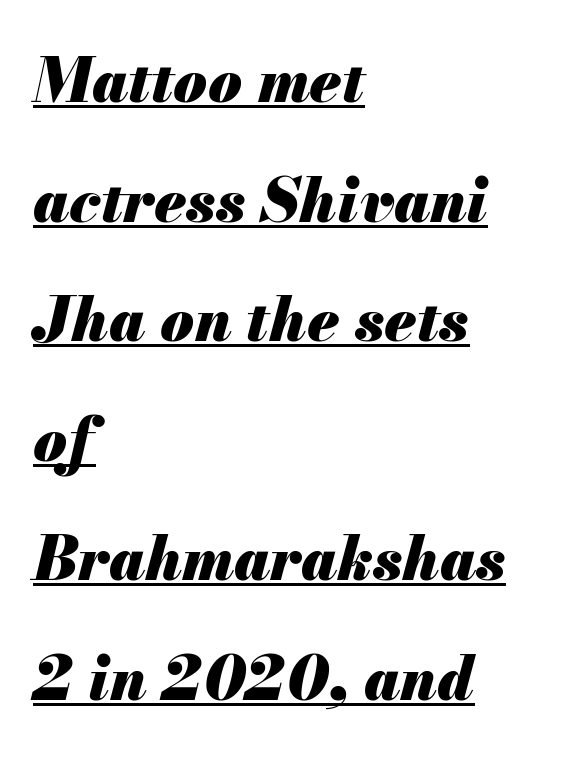
The typesetter has applied underlining to the passage shown. Visually the block forms a straight wall on the left and a jagged coastline on the right. You could call the tracking neutral — neither tight nor loose. A great deal of white space separates one row of letters from the next. Each glyph is drawn with heavy, bold strokes. Do the characters align in a grid? No, the font is proportional.
